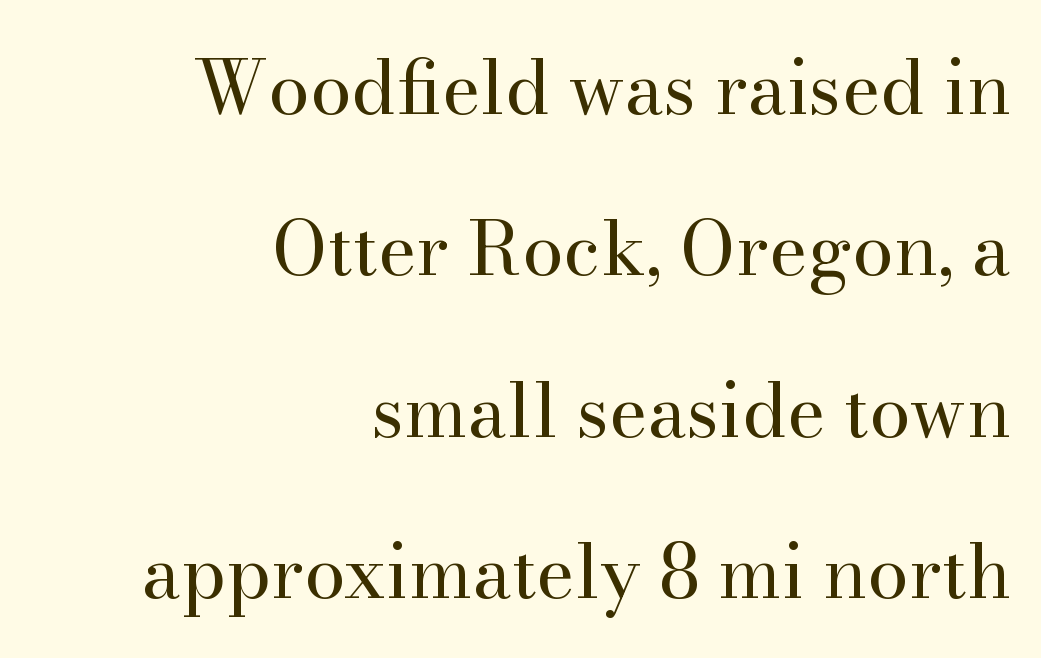
Q: Is the text bold? A: No.
Q: Is the text italic (slanted)? A: No, it is upright.
Q: Is the typeface a serif or a sans-serif typeface? A: Serif.
Q: Is the text underlined? A: No.
Q: How is the paragraph aligned? A: Right-aligned.
Q: Is the spacing between letters normal or unusually wide? A: Normal.
Q: Is the spacing between lines tight, normal or loose? A: Loose.
Q: Width (condensed, normal, or wide)? A: Normal.
Q: Stroke contrast? A: High.
Q: x-height? A: Small.
Q: Monospaced? A: No.
